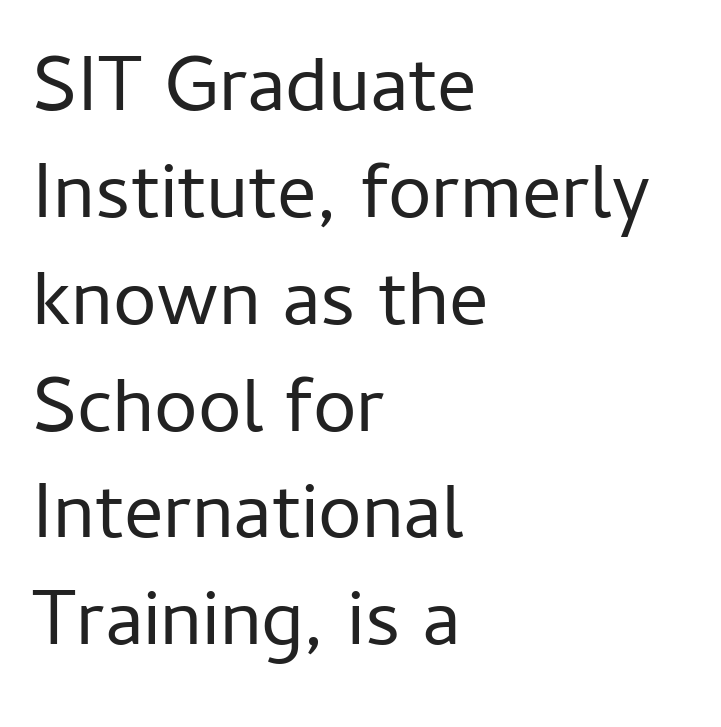
The image shows 78 px regular-weight sans-serif type, upright; set left-aligned, normal line spacing (1.37x), normal letter spacing, not underlined; low stroke contrast and a medium x-height.
